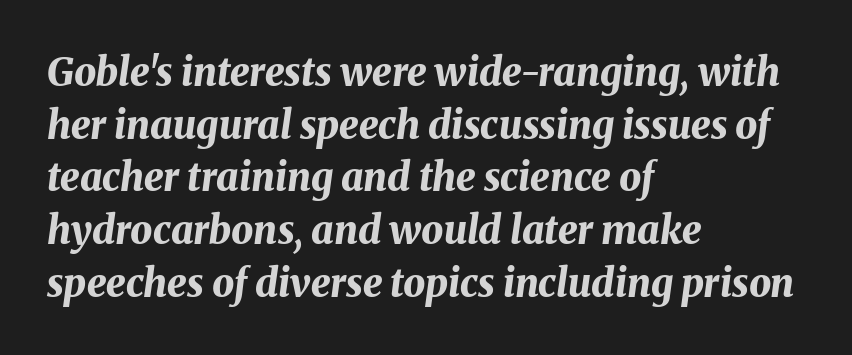
Q: Is the text bold? A: Yes.
Q: Is the text italic (slanted)? A: Yes, it leans right by about 8 degrees.
Q: Is the text underlined? A: No.
Q: How is the paragraph aligned? A: Left-aligned.
Q: Is the spacing between letters normal or unusually wide? A: Normal.
Q: Is the spacing between lines tight, normal or loose? A: Normal.
Q: Width (condensed, normal, or wide)? A: Normal.
Q: Stroke contrast? A: Medium.
Q: x-height? A: Medium.
Q: Monospaced? A: No.
